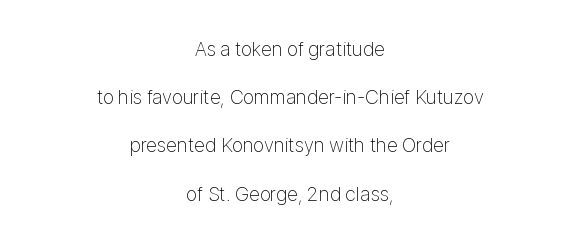
{"italic": "no", "bold": "no", "underline": "no", "align": "center", "line_spacing": "loose", "line_spacing_ratio": 2.41, "letter_spacing": "normal", "letter_spacing_em": 0.0, "glyph_px": 20}
